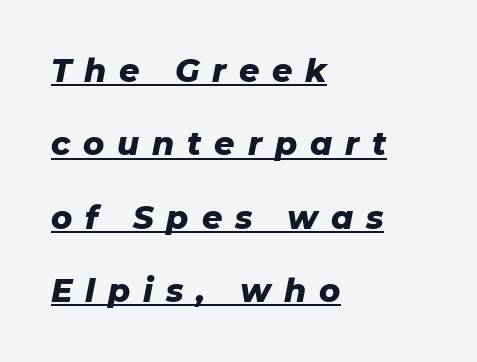
{"italic": "yes", "lean": "right", "slant_degrees": 11, "bold": "yes", "weight": "heavy", "width": "normal", "stroke_contrast": "low", "x_height": "medium", "monospaced": "no", "underline": "yes", "align": "left", "line_spacing": "loose", "line_spacing_ratio": 2.29, "letter_spacing": "wide", "letter_spacing_em": 0.4, "glyph_px": 32}
